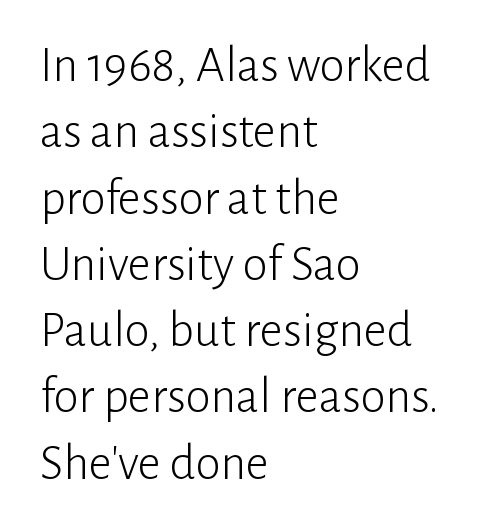
The image shows 51 px light sans-serif type, upright; set left-aligned, normal line spacing (1.3x), normal letter spacing, not underlined; low stroke contrast and a medium x-height.
